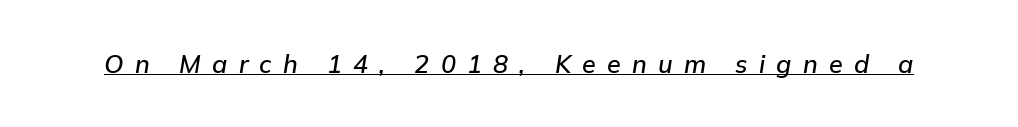
{"italic": "yes", "lean": "right", "slant_degrees": 9, "underline": "yes", "letter_spacing": "wide", "letter_spacing_em": 0.45, "glyph_px": 25}
